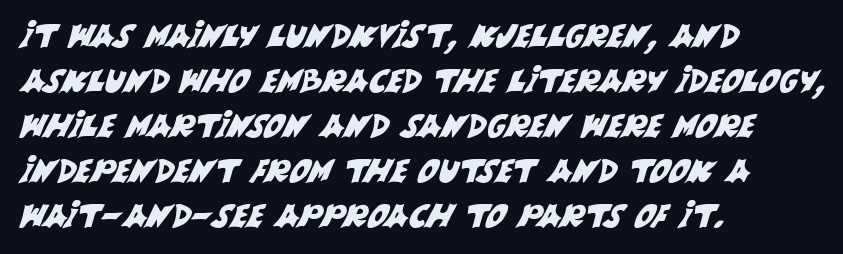
Q: Is the typeface a serif or a sans-serif typeface? A: Sans-serif.
Q: Is the text underlined? A: No.
Q: How is the paragraph aligned? A: Left-aligned.
Q: Is the spacing between letters normal or unusually wide? A: Normal.
Q: Is the spacing between lines tight, normal or loose? A: Normal.
Q: Width (condensed, normal, or wide)? A: Normal.
Q: Stroke contrast? A: Medium.
Q: x-height? A: Large.
Q: Monospaced? A: No.
